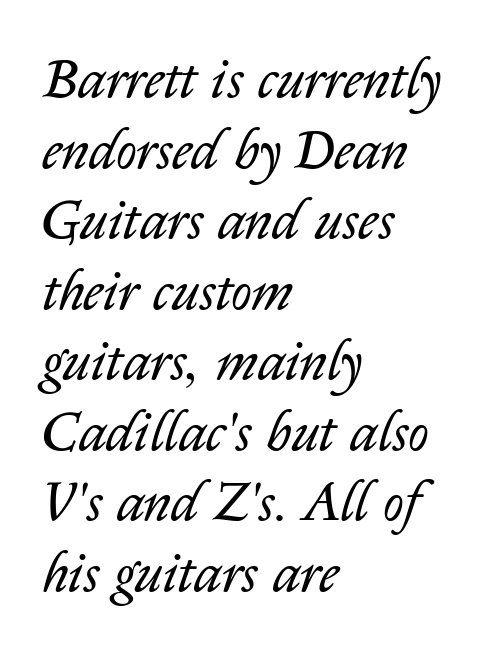
Q: Is the text bold? A: No.
Q: Is the text italic (slanted)? A: Yes, it leans right by about 14 degrees.
Q: Is the text underlined? A: No.
Q: How is the paragraph aligned? A: Left-aligned.
Q: Is the spacing between letters normal or unusually wide? A: Normal.
Q: Is the spacing between lines tight, normal or loose? A: Normal.
Q: Width (condensed, normal, or wide)? A: Normal.
Q: Stroke contrast? A: Low.
Q: x-height? A: Medium.
Q: Monospaced? A: No.
